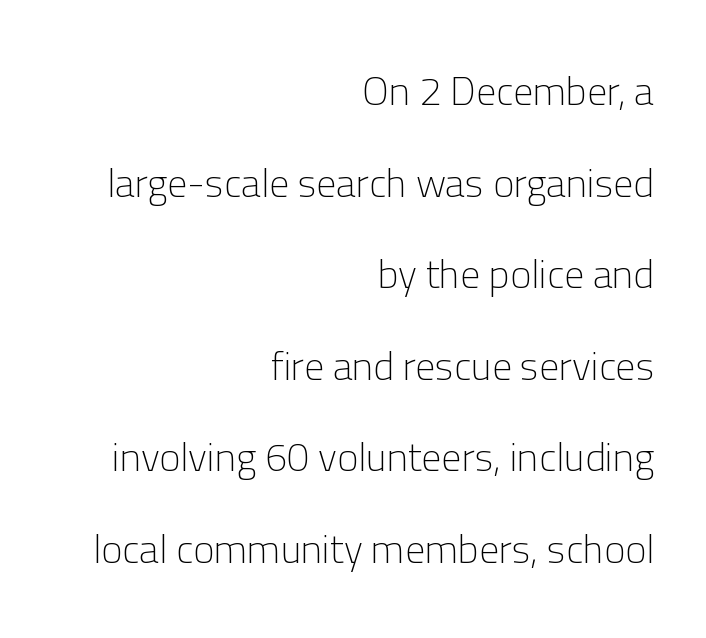
{"serif": "no", "italic": "no", "bold": "no", "weight": "light", "width": "normal", "stroke_contrast": "low", "x_height": "medium", "monospaced": "no", "underline": "no", "align": "right", "line_spacing": "loose", "line_spacing_ratio": 2.29, "letter_spacing": "normal", "letter_spacing_em": 0.0, "glyph_px": 40}
